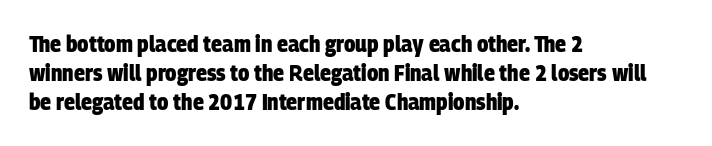
The foot of each line stays bare and open. The glyphs have the mass of a bold cut. This block has exactly the height ordinary leading produces. What stands out about the letter spacing? Nothing — it is the standard amount. In CSS terms this would be text-align: left.
